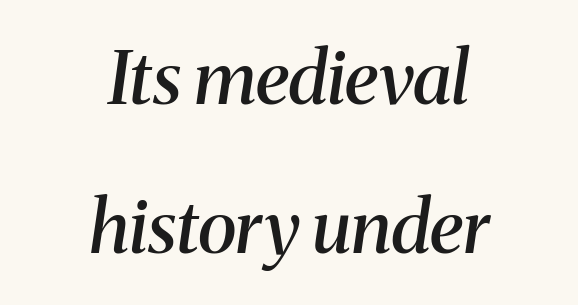
The image shows 73 px semibold serif type, italic (leaning right); set centered, loose line spacing (2.04x), normal letter spacing, not underlined; medium stroke contrast and a medium x-height.
